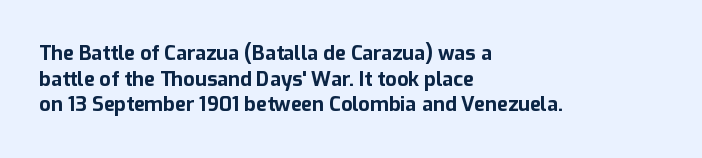
Q: Is the text bold? A: Yes.
Q: Is the text italic (slanted)? A: No, it is upright.
Q: Is the text underlined? A: No.
Q: How is the paragraph aligned? A: Left-aligned.
Q: Is the spacing between letters normal or unusually wide? A: Normal.
Q: Is the spacing between lines tight, normal or loose? A: Normal.
